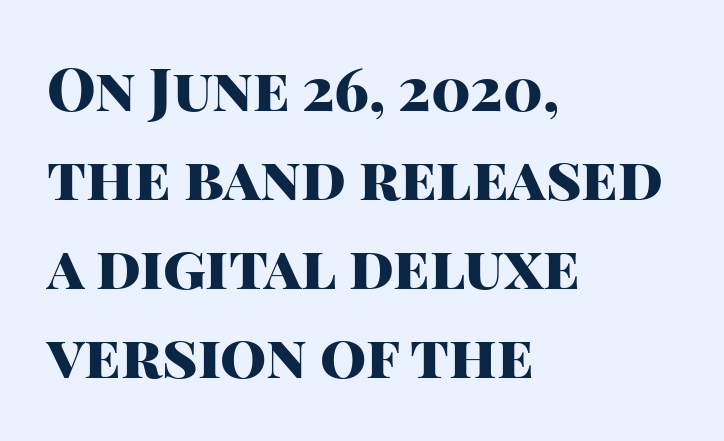
The image shows 59 px heavy sans-serif type, upright; set left-aligned, normal line spacing (1.51x), normal letter spacing, not underlined; high stroke contrast and a large x-height.
